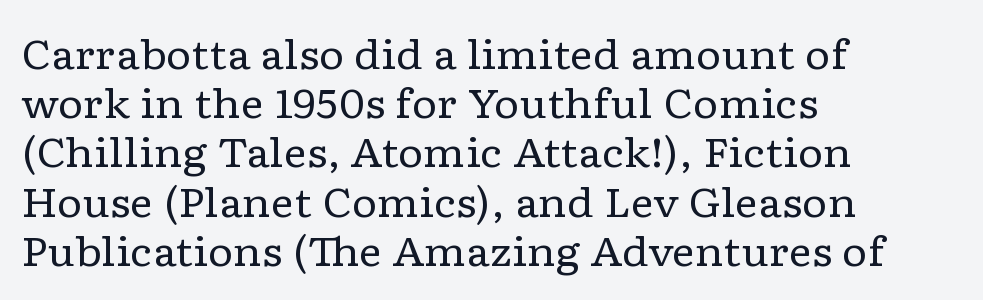
The image shows 40 px regular-weight, wide serif type, upright; set left-aligned, line spacing 1.23x, normal letter spacing, not underlined; low stroke contrast and a medium x-height.
